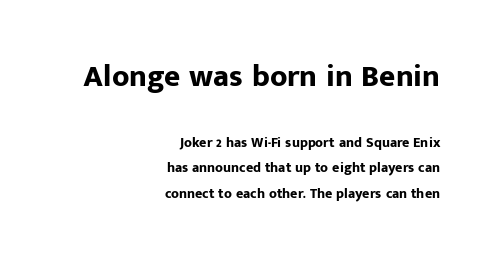
Unlike a traditional serif, this face leaves its strokes unadorned. The type sits square on the baseline with zero lean. Set as a true bold cut, around the 700 mark. Honestly, the letter spacing is just normal — you wouldn't notice it. The earlier block is typeset at a bigger size than the later block.
